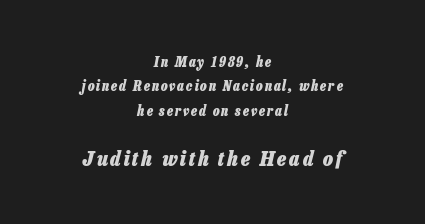
Q: Is the text bold? A: Yes.
Q: Is the text italic (slanted)? A: Yes, it leans right by about 13 degrees.
Q: Is the text underlined? A: No.
Q: How is the paragraph aligned? A: Centered.
Q: Which block of text is set in a larger size, the first (top) or the second (bottom)? A: The second (bottom) one.
